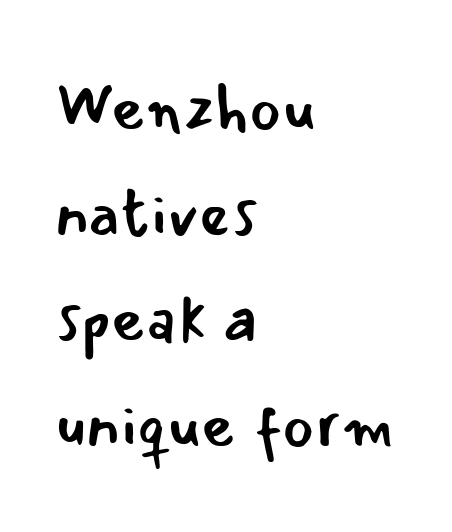
{"serif": "no", "italic": "no", "bold": "no", "weight": "regular", "width": "normal", "stroke_contrast": "low", "x_height": "small", "monospaced": "no", "underline": "no", "align": "left", "line_spacing": "normal", "line_spacing_ratio": 1.6, "letter_spacing": "normal", "letter_spacing_em": 0.0, "glyph_px": 66}
